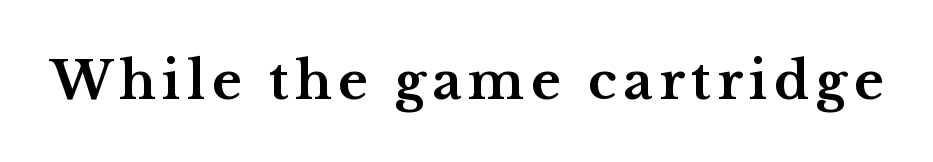
Q: Is the text bold? A: Yes.
Q: Is the text italic (slanted)? A: No, it is upright.
Q: Is the typeface a serif or a sans-serif typeface? A: Serif.
Q: Is the text underlined? A: No.
Q: Width (condensed, normal, or wide)? A: Wide.
Q: Stroke contrast? A: Medium.
Q: x-height? A: Medium.
Q: Monospaced? A: No.
